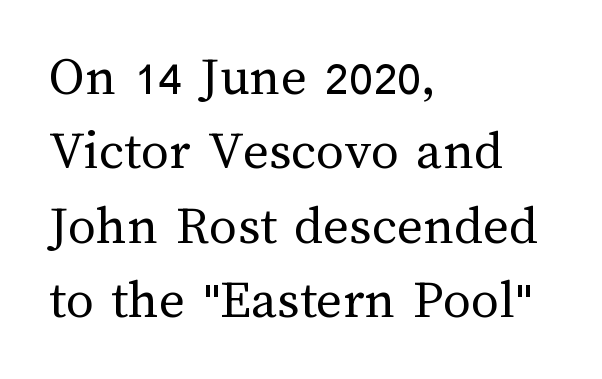
The image shows 56 px regular-weight type, upright; set left-aligned, normal line spacing (1.33x), normal letter spacing, not underlined; medium stroke contrast and a medium x-height.
